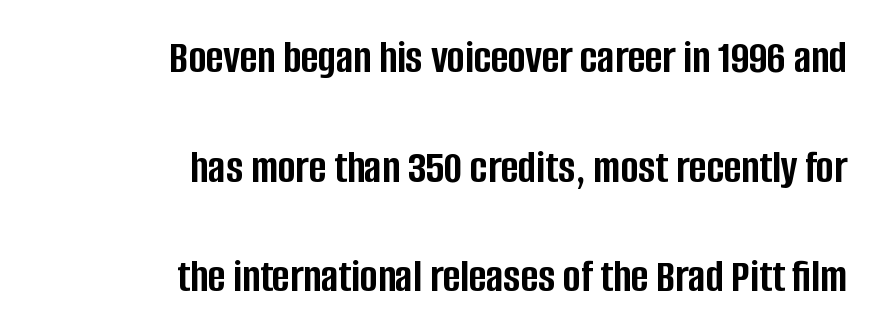
The image shows 47 px semibold, condensed sans-serif type, upright; set right-aligned, loose line spacing (2.33x), normal letter spacing, not underlined; low stroke contrast and a large x-height.
